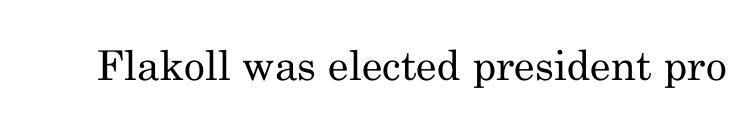
The image shows 41 px regular-weight serif type, upright; set normal letter spacing, not underlined; medium stroke contrast and a small x-height.
